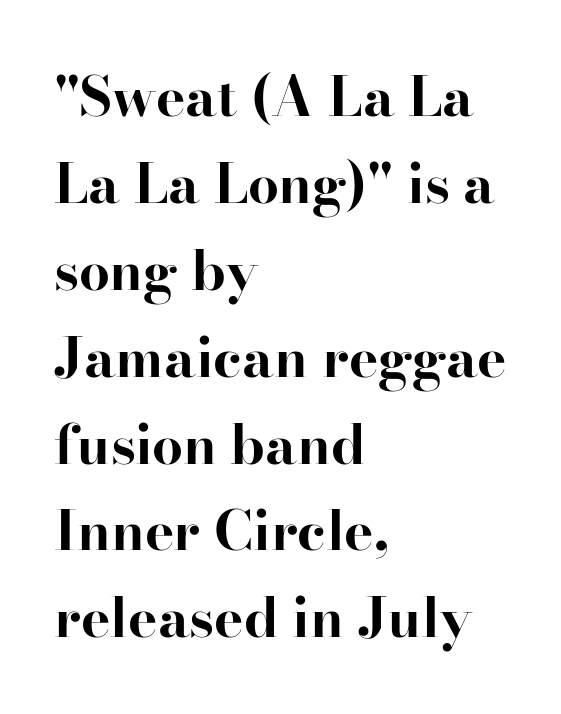
The image shows 55 px bold serif type, upright; set left-aligned, normal line spacing (1.58x), normal letter spacing, not underlined; high stroke contrast and a small x-height.
